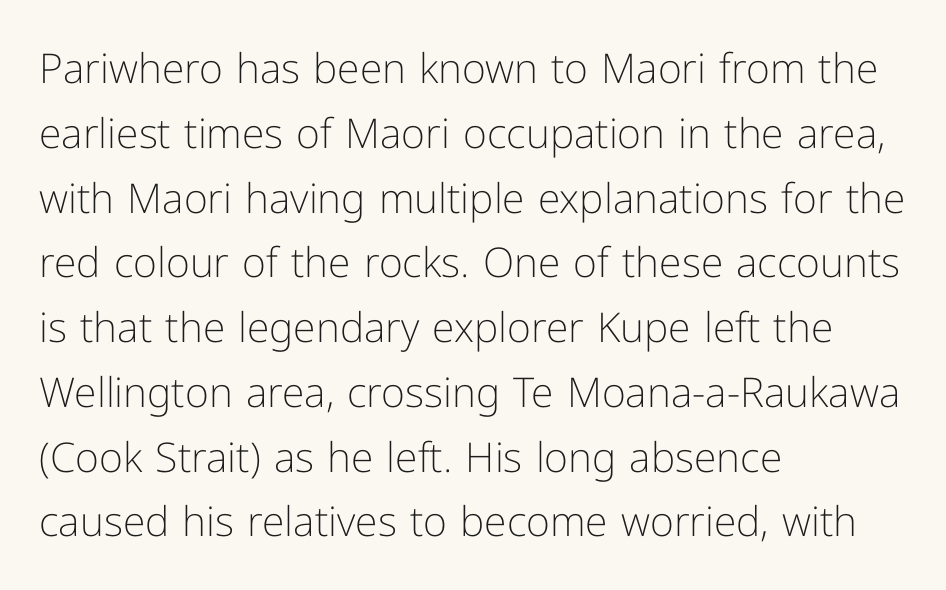
Q: Is the text bold? A: No.
Q: Is the text italic (slanted)? A: No, it is upright.
Q: Is the typeface a serif or a sans-serif typeface? A: Sans-serif.
Q: Is the text underlined? A: No.
Q: How is the paragraph aligned? A: Left-aligned.
Q: Is the spacing between letters normal or unusually wide? A: Normal.
Q: Is the spacing between lines tight, normal or loose? A: Normal.
Q: Width (condensed, normal, or wide)? A: Normal.
Q: Stroke contrast? A: Low.
Q: x-height? A: Medium.
Q: Monospaced? A: No.
